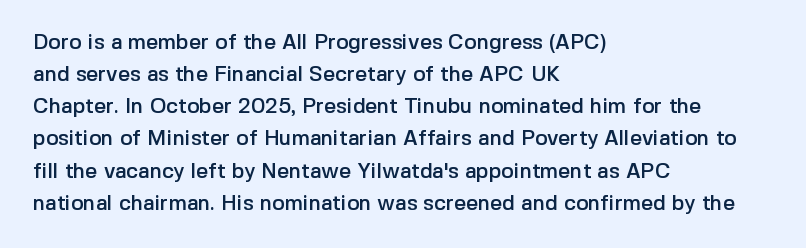
The image shows 21 px text type, upright; set left-aligned, normal line spacing (1.53x), normal letter spacing, not underlined.
